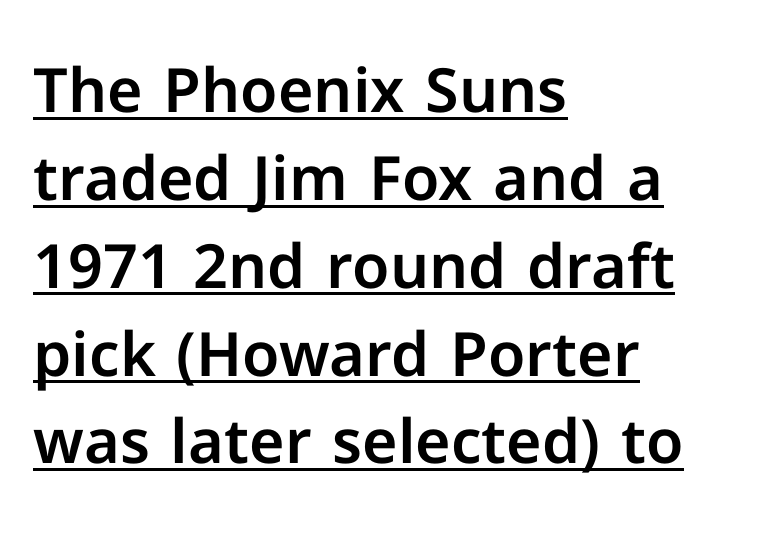
You can tell it's not italic because the verticals are truly vertical. The specimen includes a rule beneath the text block's lines. The passage shown is typed in a proportional face where columns would drift. Caption: standard tracking, unaltered.
